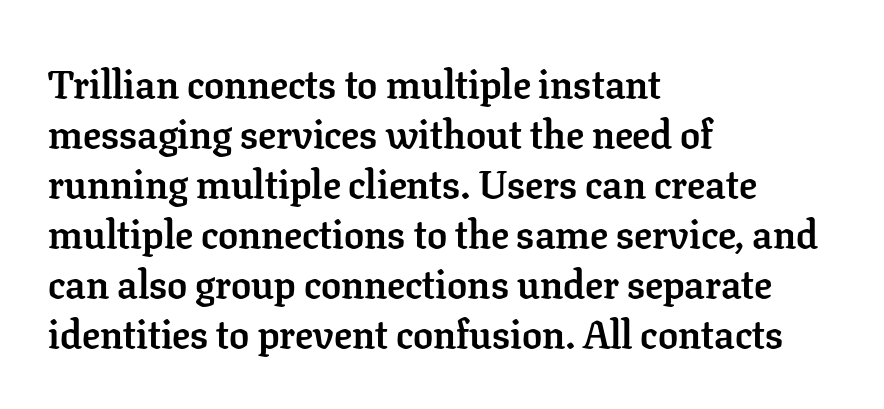
Q: Is the text bold? A: Yes.
Q: Is the text italic (slanted)? A: No, it is upright.
Q: Is the typeface a serif or a sans-serif typeface? A: Serif.
Q: Is the text underlined? A: No.
Q: How is the paragraph aligned? A: Left-aligned.
Q: Is the spacing between letters normal or unusually wide? A: Normal.
Q: Is the spacing between lines tight, normal or loose? A: Normal.
Q: Width (condensed, normal, or wide)? A: Normal.
Q: Stroke contrast? A: Low.
Q: x-height? A: Medium.
Q: Monospaced? A: No.
